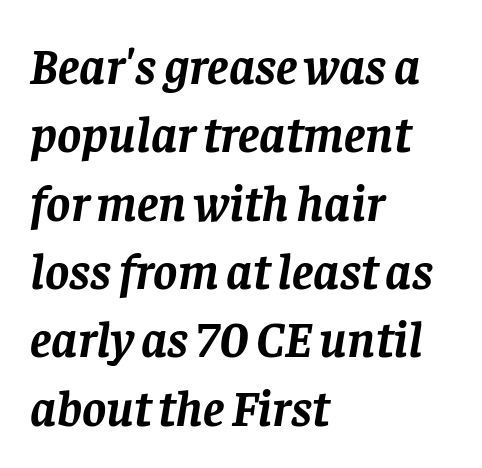
Notice how the passage keeps a crisp vertical edge on the left only. Are there feet on the stems? There are — it's a serif. The specimen reads as italic at a glance. Typesetter's note: full bold, strokes at maximum text heaviness. Each letter keeps its own natural width here, so spacing adapts to shape.
